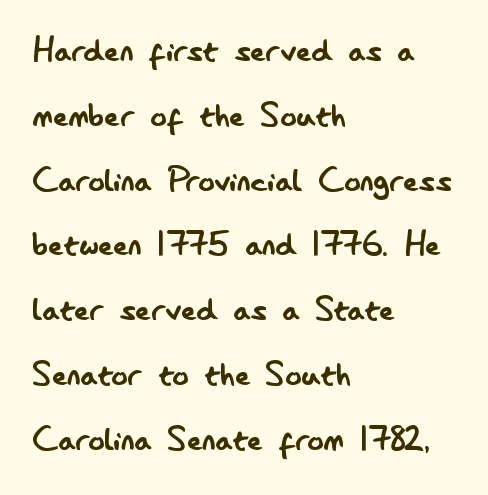
The image shows 41 px regular-weight, condensed sans-serif type, upright; set left-aligned, normal line spacing (1.58x), normal letter spacing, not underlined; low stroke contrast and a small x-height.
